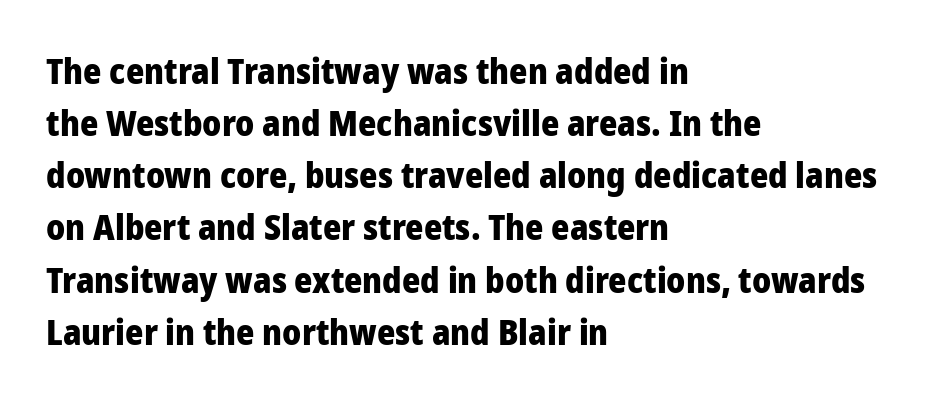
Q: Is the text bold? A: Yes.
Q: Is the text italic (slanted)? A: No, it is upright.
Q: Is the typeface a serif or a sans-serif typeface? A: Sans-serif.
Q: Is the text underlined? A: No.
Q: How is the paragraph aligned? A: Left-aligned.
Q: Is the spacing between letters normal or unusually wide? A: Normal.
Q: Is the spacing between lines tight, normal or loose? A: Normal.
Q: Width (condensed, normal, or wide)? A: Normal.
Q: Stroke contrast? A: Low.
Q: x-height? A: Medium.
Q: Monospaced? A: No.
